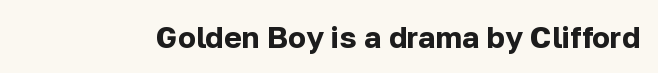
Q: Is the text bold? A: Yes.
Q: Is the text italic (slanted)? A: No, it is upright.
Q: Is the typeface a serif or a sans-serif typeface? A: Sans-serif.
Q: Is the text underlined? A: No.
Q: Is the spacing between letters normal or unusually wide? A: Normal.
Q: Width (condensed, normal, or wide)? A: Normal.
Q: Stroke contrast? A: Low.
Q: x-height? A: Medium.
Q: Monospaced? A: No.
